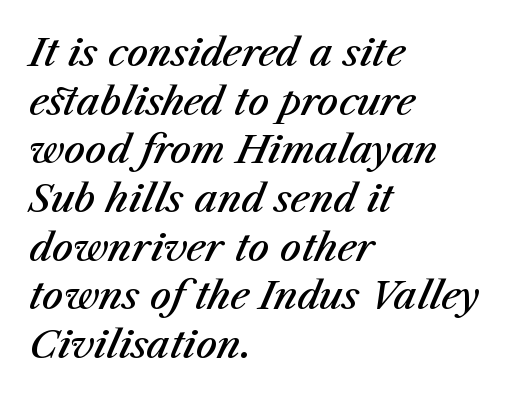
{"italic": "yes", "lean": "right", "slant_degrees": 23, "bold": "semi", "weight": "semibold", "width": "normal", "stroke_contrast": "medium", "x_height": "medium", "monospaced": "no", "underline": "no", "align": "left", "line_spacing": "normal", "line_spacing_ratio": 1.28, "letter_spacing": "normal", "letter_spacing_em": 0.0, "glyph_px": 38}
